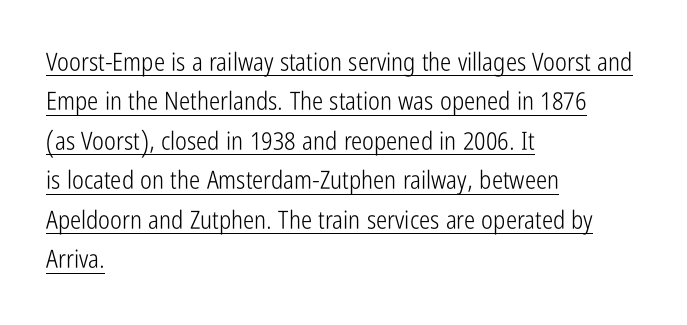
Q: Is the text bold? A: No.
Q: Is the text italic (slanted)? A: No, it is upright.
Q: Is the text underlined? A: Yes.
Q: How is the paragraph aligned? A: Left-aligned.
Q: Is the spacing between letters normal or unusually wide? A: Normal.
Q: Is the spacing between lines tight, normal or loose? A: Normal.
